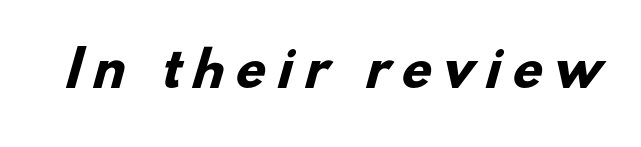
Q: Is the text bold? A: Yes.
Q: Is the typeface a serif or a sans-serif typeface? A: Sans-serif.
Q: Is the text underlined? A: No.
Q: Is the spacing between letters normal or unusually wide? A: Unusually wide.
Q: Width (condensed, normal, or wide)? A: Normal.
Q: Stroke contrast? A: Low.
Q: x-height? A: Small.
Q: Monospaced? A: No.
